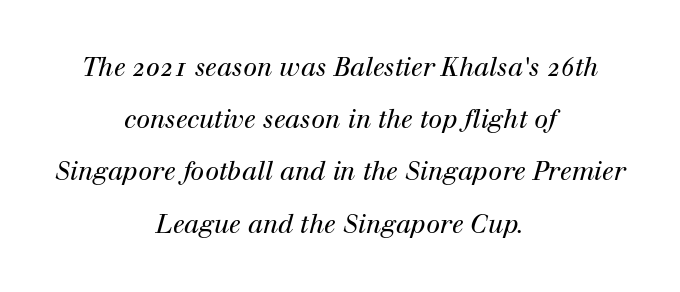
{"italic": "yes", "lean": "right", "slant_degrees": 12, "bold": "no", "underline": "no", "align": "center", "line_spacing": "loose", "line_spacing_ratio": 2.09, "letter_spacing": "normal", "letter_spacing_em": 0.0, "glyph_px": 25}
